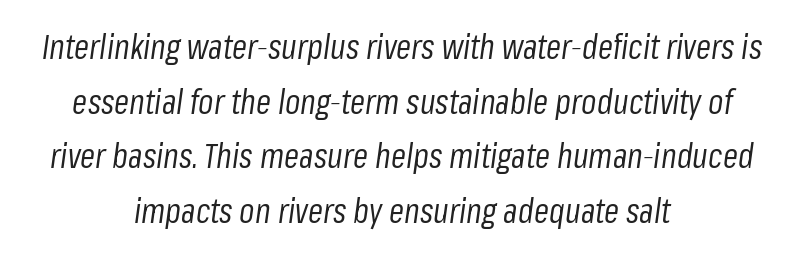
Q: Is the text bold? A: No.
Q: Is the text italic (slanted)? A: Yes, it leans right by about 8 degrees.
Q: Is the text underlined? A: No.
Q: How is the paragraph aligned? A: Centered.
Q: Is the spacing between letters normal or unusually wide? A: Normal.
Q: Is the spacing between lines tight, normal or loose? A: Normal.
Q: Width (condensed, normal, or wide)? A: Condensed.
Q: Stroke contrast? A: Low.
Q: x-height? A: Medium.
Q: Monospaced? A: No.
